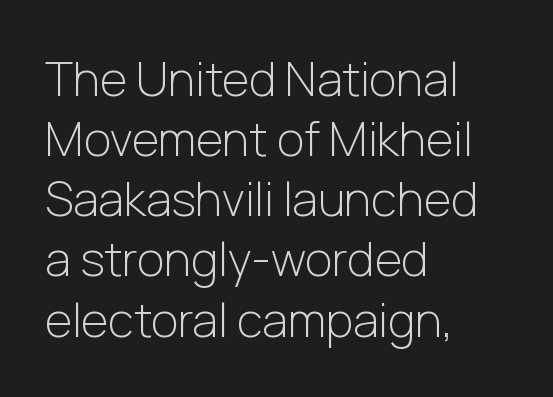
{"serif": "no", "italic": "no", "bold": "no", "weight": "light", "width": "normal", "stroke_contrast": "low", "x_height": "medium", "monospaced": "no", "underline": "no", "align": "left", "line_spacing": "normal", "line_spacing_ratio": 1.28, "letter_spacing": "normal", "letter_spacing_em": 0.0, "glyph_px": 47}
